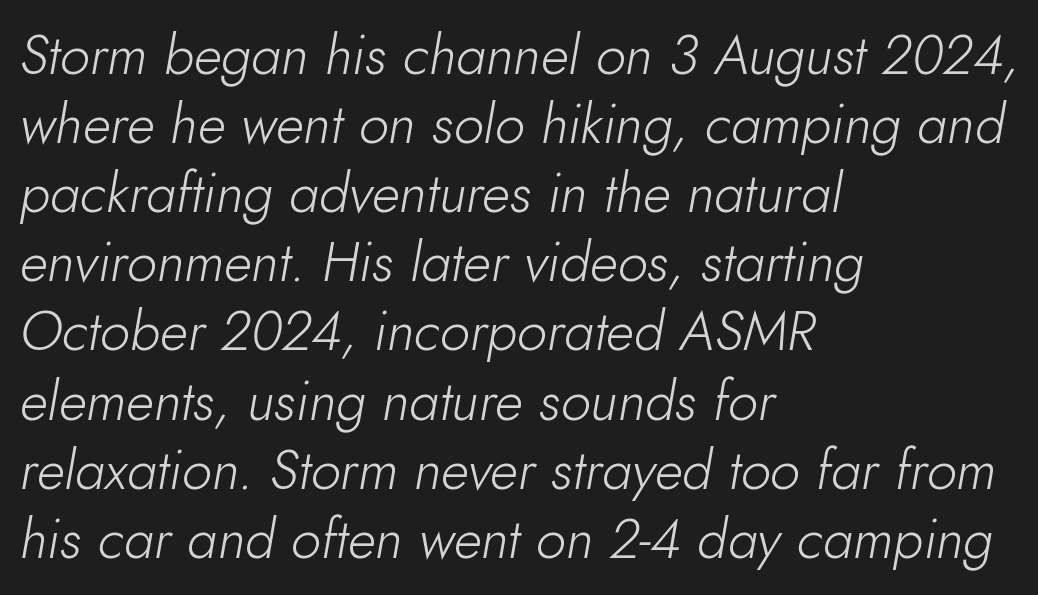
Caption: face not bold, strokes unweighted. Style check: oblique. This sample has the flowing, uneven cadence of proportional lettering. Vertical spacing — default. Notice how the passage keeps a crisp vertical edge on the left only. Descender tails drop into unmarked territory.
